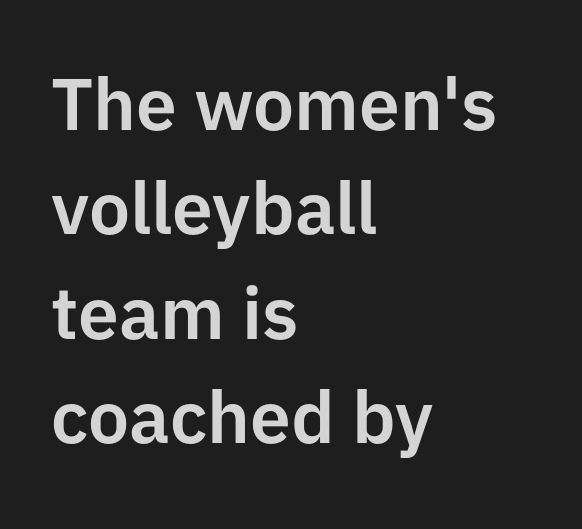
{"serif": "no", "italic": "no", "width": "normal", "stroke_contrast": "low", "x_height": "medium", "monospaced": "no", "underline": "no", "align": "left", "line_spacing": "normal", "line_spacing_ratio": 1.43, "letter_spacing": "normal", "letter_spacing_em": 0.0, "glyph_px": 73}
